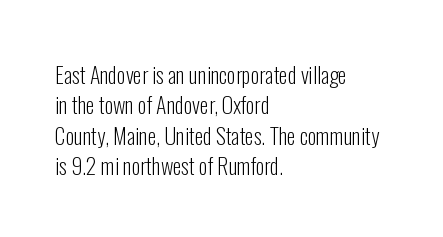
The image shows 22 px text type, upright; set left-aligned, normal line spacing (1.38x), normal letter spacing, not underlined.
